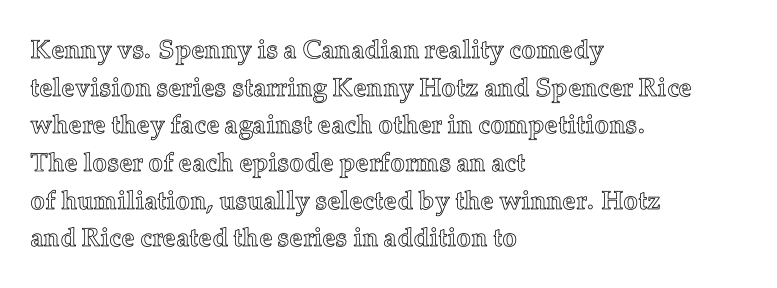
{"italic": "no", "underline": "no", "align": "left", "line_spacing": "normal", "line_spacing_ratio": 1.45, "letter_spacing": "normal", "letter_spacing_em": 0.0, "glyph_px": 26}
